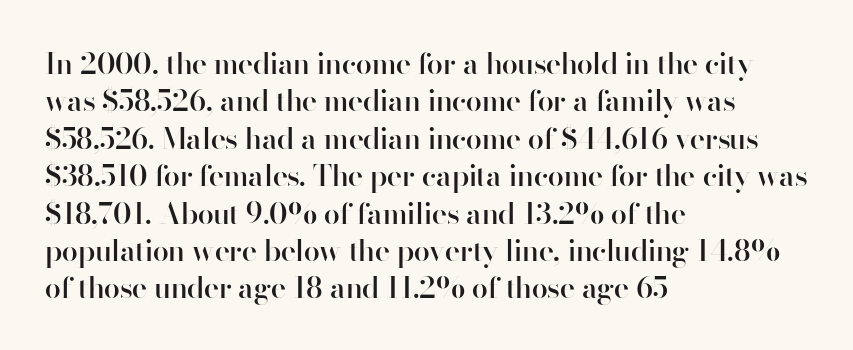
{"serif": "no", "italic": "no", "bold": "semi", "weight": "semibold", "width": "normal", "stroke_contrast": "high", "x_height": "small", "monospaced": "no", "underline": "no", "align": "left", "line_spacing": "normal", "line_spacing_ratio": 1.29, "letter_spacing": "normal", "letter_spacing_em": 0.0, "glyph_px": 29}
